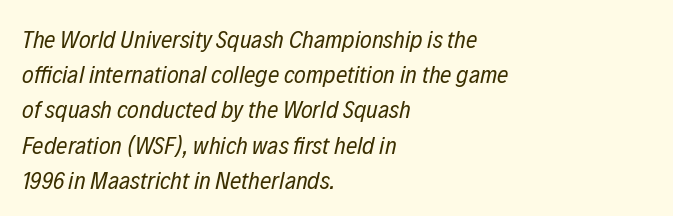
The image shows 25 px text type, italic (leaning right); set left-aligned, normal line spacing (1.41x), normal letter spacing, not underlined.
